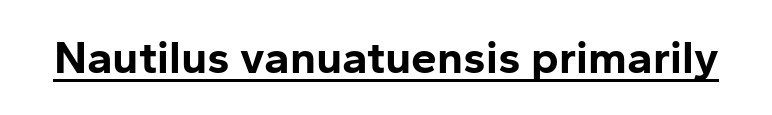
The image shows 46 px bold sans-serif type, upright; set normal letter spacing, underlined; low stroke contrast and a medium x-height.
